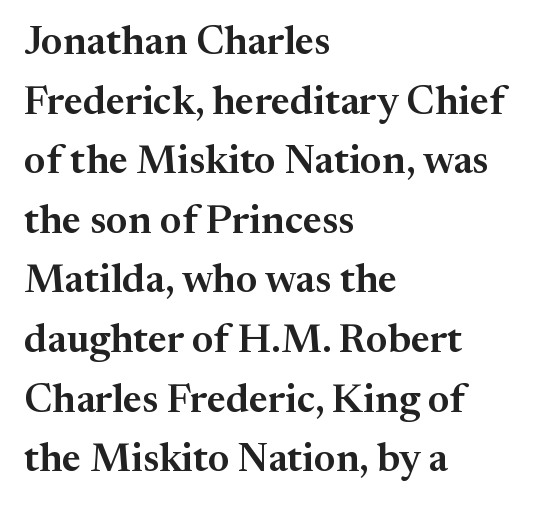
Q: Is the text italic (slanted)? A: No, it is upright.
Q: Is the typeface a serif or a sans-serif typeface? A: Serif.
Q: Is the text underlined? A: No.
Q: How is the paragraph aligned? A: Left-aligned.
Q: Is the spacing between letters normal or unusually wide? A: Normal.
Q: Is the spacing between lines tight, normal or loose? A: Normal.
Q: Width (condensed, normal, or wide)? A: Normal.
Q: Stroke contrast? A: Medium.
Q: x-height? A: Medium.
Q: Monospaced? A: No.
